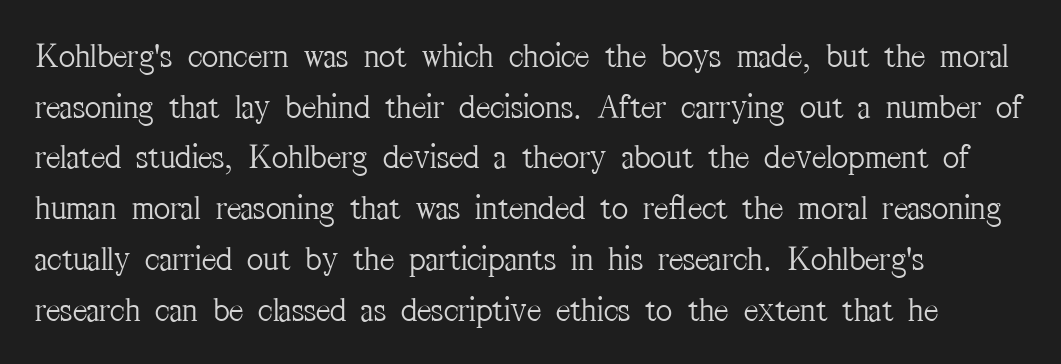
A clean baseline with only descenders dipping below it. Line starts are locked; line ends wander. Quick note: not italic, upright. These lines keep a tight, regular rhythm from letter to letter. Stem width sits at or under what a default text font uses.
